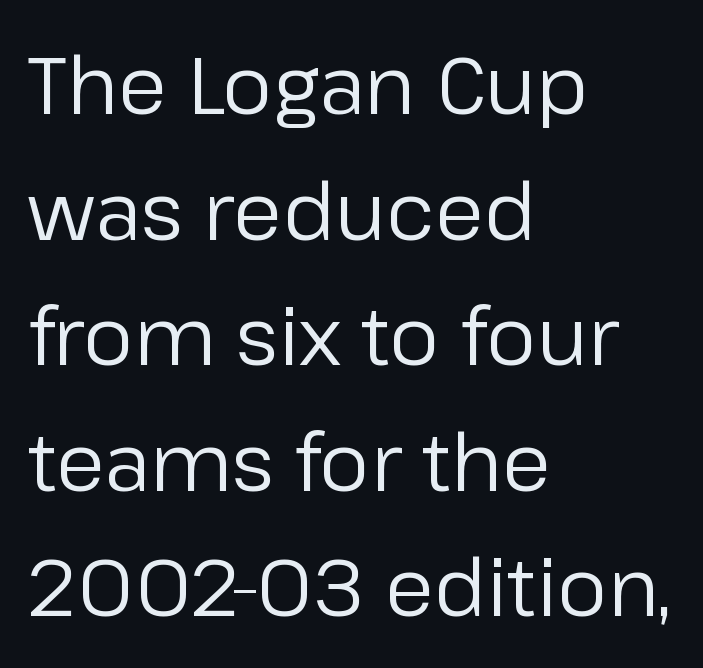
The image shows 80 px regular-weight sans-serif type, upright; set left-aligned, normal line spacing (1.57x), normal letter spacing, not underlined; low stroke contrast and a medium x-height.
